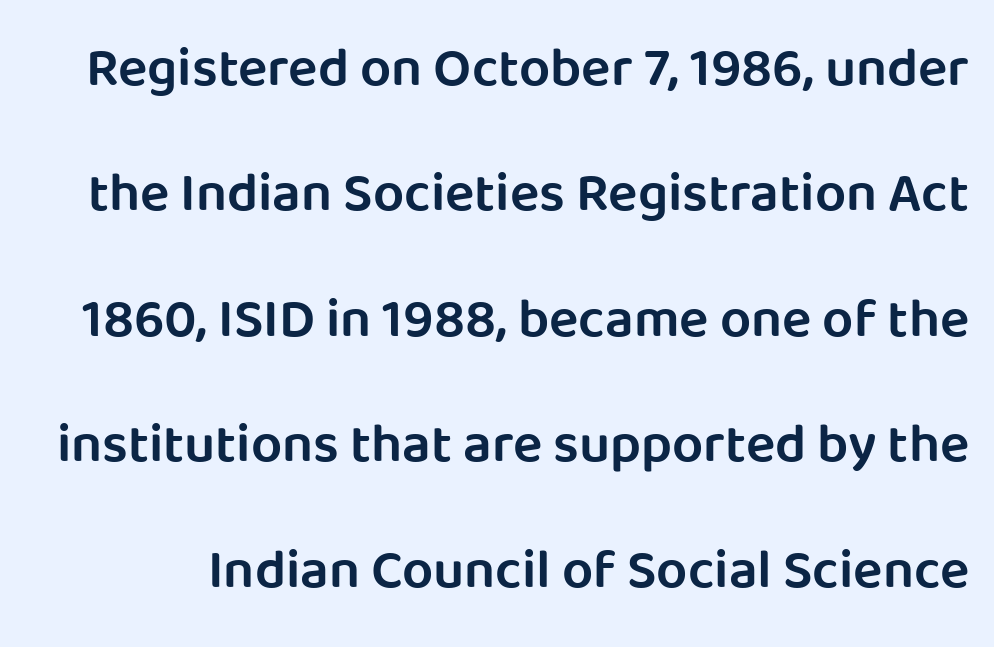
Q: Is the text bold? A: Semi-bold.
Q: Is the text italic (slanted)? A: No, it is upright.
Q: Is the typeface a serif or a sans-serif typeface? A: Sans-serif.
Q: Is the text underlined? A: No.
Q: Is the spacing between letters normal or unusually wide? A: Normal.
Q: Is the spacing between lines tight, normal or loose? A: Loose.
Q: Width (condensed, normal, or wide)? A: Normal.
Q: Stroke contrast? A: Low.
Q: x-height? A: Large.
Q: Monospaced? A: No.
